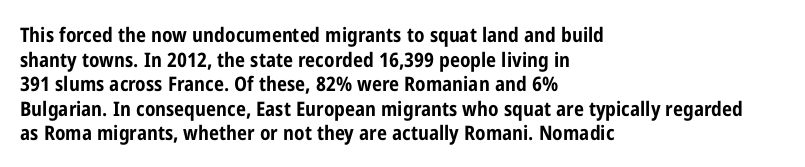
The foot of each line stays bare and open. The letters are bold, with thick, heavy strokes. The letters stand straight up with perfectly vertical stems. Compared with typical body copy, the letter spacing here is the same. These lines stack with their left ends in a neat column.
